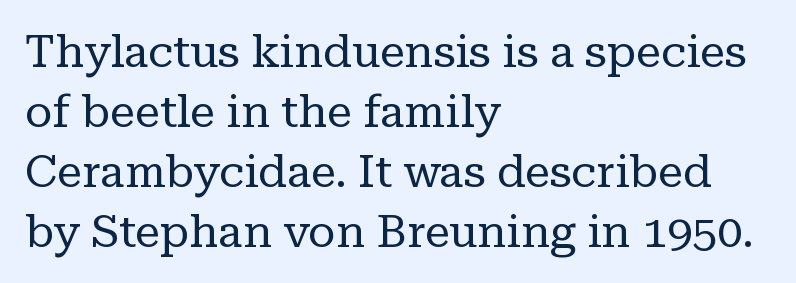
Q: Is the text bold? A: No.
Q: Is the text italic (slanted)? A: No, it is upright.
Q: Is the typeface a serif or a sans-serif typeface? A: Serif.
Q: Is the text underlined? A: No.
Q: How is the paragraph aligned? A: Left-aligned.
Q: Is the spacing between letters normal or unusually wide? A: Normal.
Q: Is the spacing between lines tight, normal or loose? A: Normal.
Q: Width (condensed, normal, or wide)? A: Normal.
Q: Stroke contrast? A: Low.
Q: x-height? A: Medium.
Q: Monospaced? A: No.
